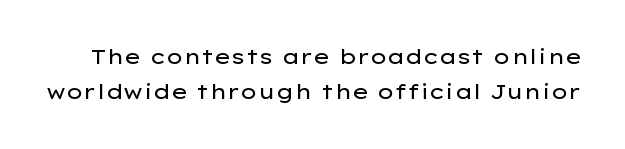
The image shows 21 px text type, upright; set normal line spacing (1.69x), normal letter spacing, not underlined.
